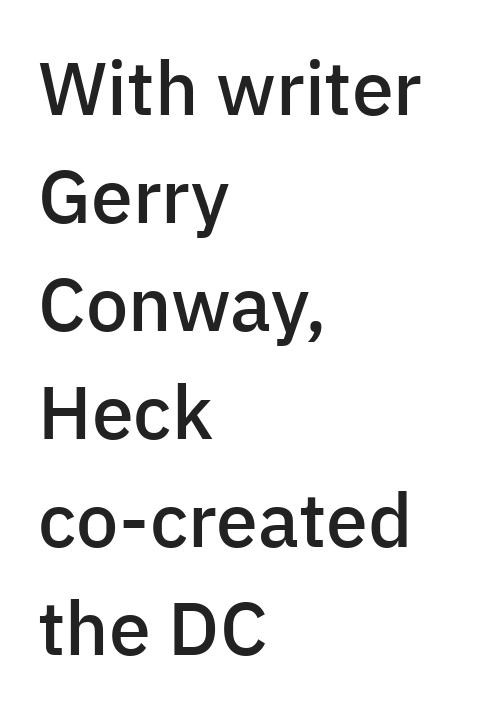
{"serif": "no", "italic": "no", "bold": "semi", "weight": "semibold", "width": "normal", "stroke_contrast": "low", "x_height": "medium", "monospaced": "no", "underline": "no", "align": "left", "line_spacing": "normal", "line_spacing_ratio": 1.44, "letter_spacing": "normal", "letter_spacing_em": 0.0, "glyph_px": 75}
